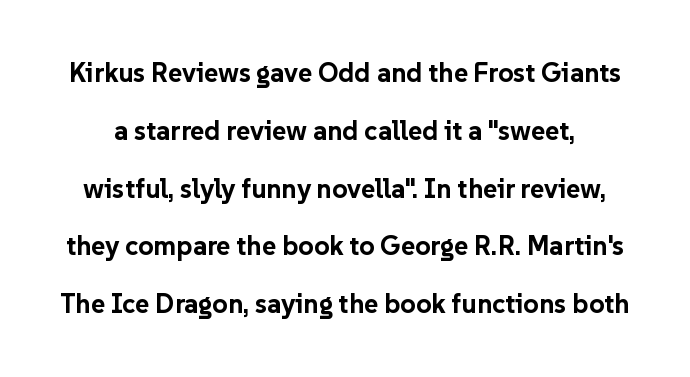
{"italic": "no", "bold": "yes", "underline": "no", "line_spacing": "loose", "line_spacing_ratio": 2.14, "letter_spacing": "normal", "letter_spacing_em": 0.0, "glyph_px": 27}
